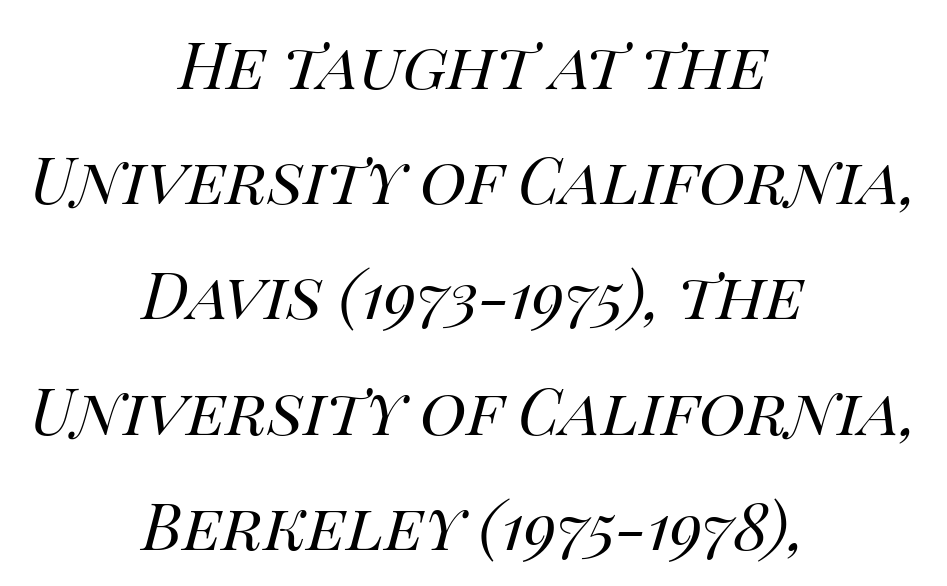
Q: Is the text bold? A: No.
Q: Is the text italic (slanted)? A: Yes, it leans right by about 14 degrees.
Q: Is the text underlined? A: No.
Q: How is the paragraph aligned? A: Centered.
Q: Is the spacing between letters normal or unusually wide? A: Normal.
Q: Width (condensed, normal, or wide)? A: Normal.
Q: Stroke contrast? A: High.
Q: x-height? A: Large.
Q: Monospaced? A: No.
